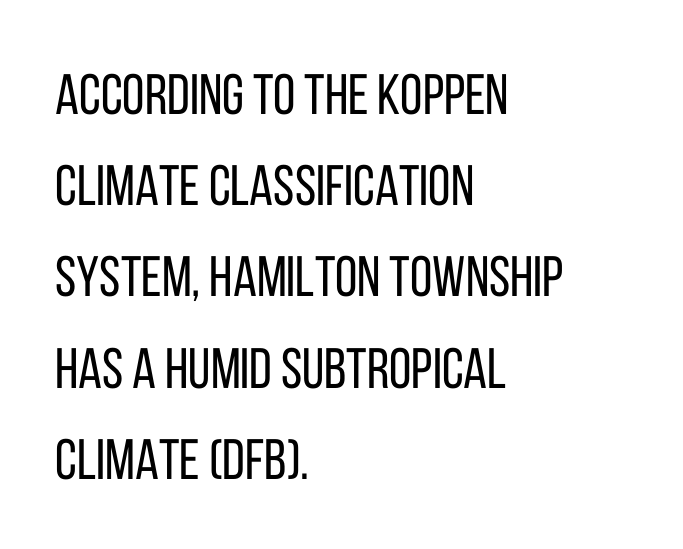
The image shows 57 px regular-weight, condensed sans-serif type, upright; set left-aligned, normal line spacing (1.6x), normal letter spacing, not underlined; low stroke contrast and a large x-height.
